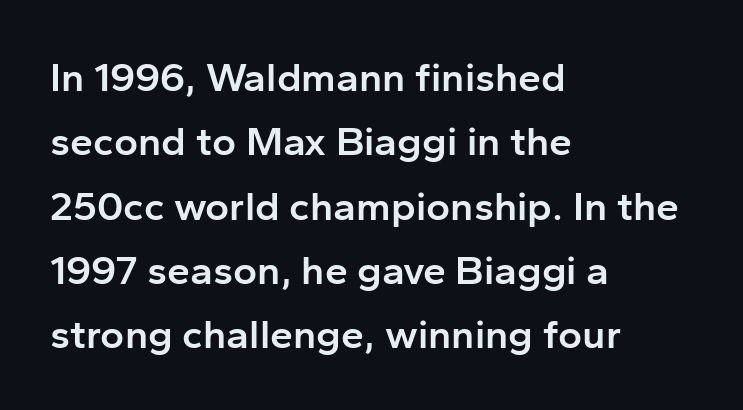
{"serif": "no", "italic": "no", "bold": "semi", "weight": "semibold", "width": "normal", "stroke_contrast": "low", "x_height": "medium", "monospaced": "no", "underline": "no", "align": "left", "line_spacing": "normal", "line_spacing_ratio": 1.57, "letter_spacing": "normal", "letter_spacing_em": 0.0, "glyph_px": 41}
